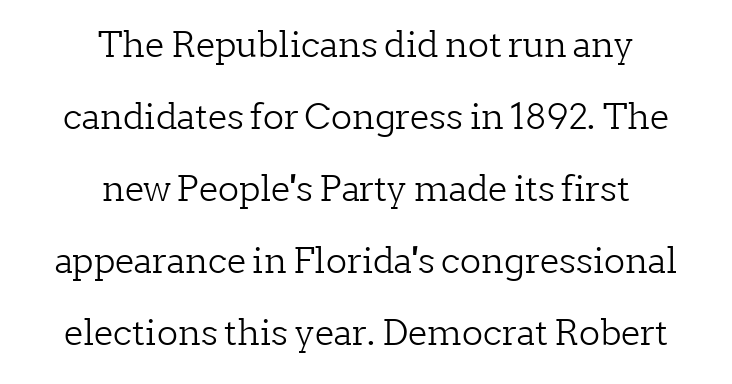
{"serif": "yes", "italic": "no", "bold": "no", "weight": "light", "width": "normal", "stroke_contrast": "low", "x_height": "medium", "monospaced": "no", "underline": "no", "align": "center", "line_spacing": "loose", "line_spacing_ratio": 2.06, "letter_spacing": "normal", "letter_spacing_em": 0.0, "glyph_px": 35}
